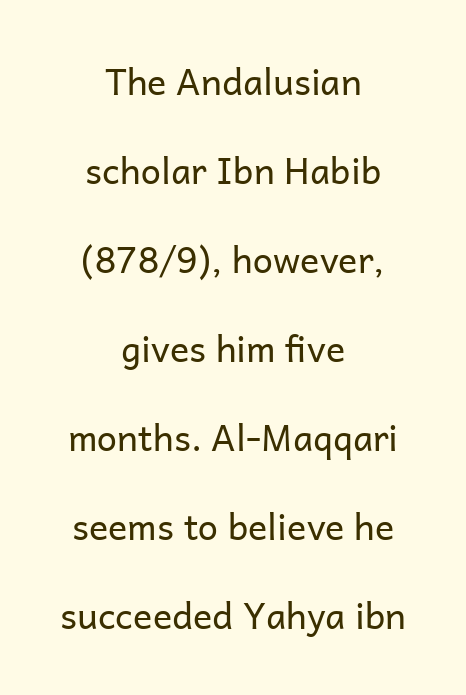
Q: Is the text bold? A: No.
Q: Is the text italic (slanted)? A: No, it is upright.
Q: Is the typeface a serif or a sans-serif typeface? A: Sans-serif.
Q: Is the text underlined? A: No.
Q: How is the paragraph aligned? A: Centered.
Q: Is the spacing between letters normal or unusually wide? A: Normal.
Q: Is the spacing between lines tight, normal or loose? A: Loose.
Q: Width (condensed, normal, or wide)? A: Normal.
Q: Stroke contrast? A: Low.
Q: x-height? A: Medium.
Q: Monospaced? A: No.
